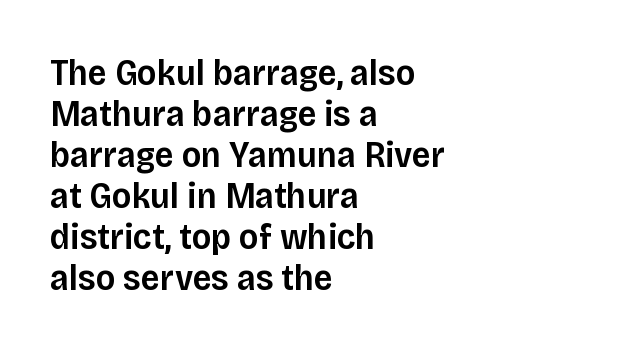
{"serif": "no", "italic": "no", "bold": "semi", "weight": "semibold", "width": "normal", "stroke_contrast": "low", "x_height": "large", "monospaced": "no", "underline": "no", "align": "left", "line_spacing": "tight", "line_spacing_ratio": 1.11, "letter_spacing": "normal", "letter_spacing_em": 0.0, "glyph_px": 37}
